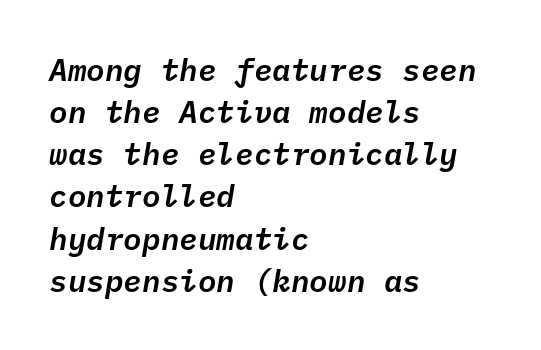
The image shows 31 px text type, italic (leaning right), monospaced; set left-aligned, normal line spacing (1.36x), normal letter spacing, not underlined; low stroke contrast and a medium x-height.
